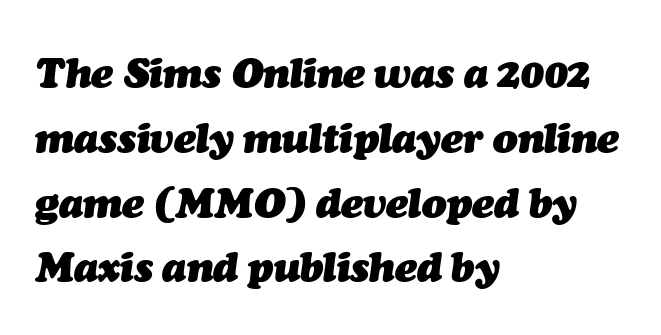
{"italic": "yes", "lean": "right", "slant_degrees": 7, "bold": "yes", "weight": "heavy", "width": "normal", "stroke_contrast": "medium", "x_height": "medium", "monospaced": "no", "underline": "no", "align": "left", "line_spacing": "normal", "line_spacing_ratio": 1.58, "letter_spacing": "normal", "letter_spacing_em": 0.0, "glyph_px": 41}
